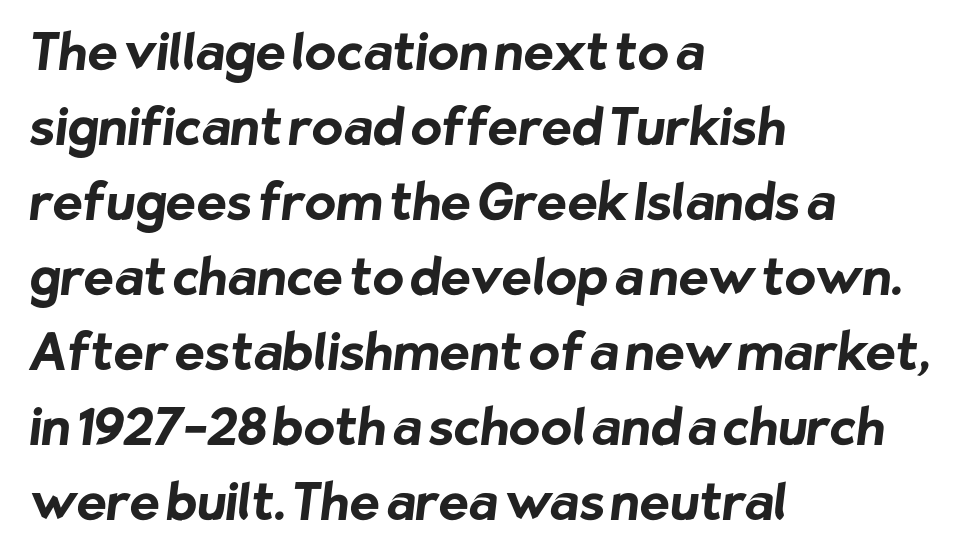
The image shows 51 px bold sans-serif type; set left-aligned, normal line spacing (1.47x), normal letter spacing, not underlined; low stroke contrast and a medium x-height.
